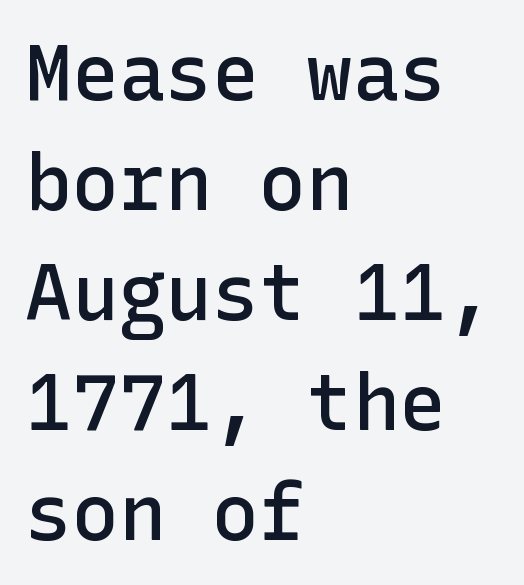
{"serif": "no", "italic": "no", "bold": "semi", "weight": "semibold", "width": "normal", "stroke_contrast": "low", "x_height": "medium", "underline": "no", "align": "left", "line_spacing": "normal", "line_spacing_ratio": 1.41, "letter_spacing": "normal", "letter_spacing_em": 0.0, "glyph_px": 78}
